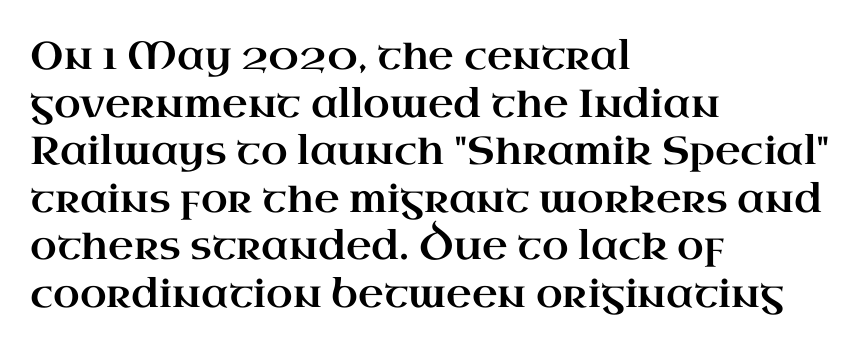
The image shows 39 px wide serif type, upright; set left-aligned, line spacing 1.22x, normal letter spacing, not underlined; high stroke contrast and a small x-height.
